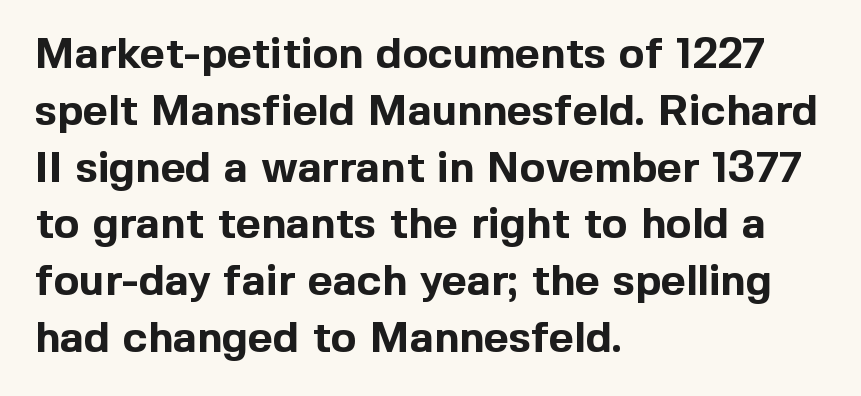
Ordinary non-slanted type is in use. Look at the tracking — it's just the regular setting, nothing added. Layout note: lines flush left. Proportional: the letters do not fall into vertical columns. A sans-serif font was chosen for this passage.
